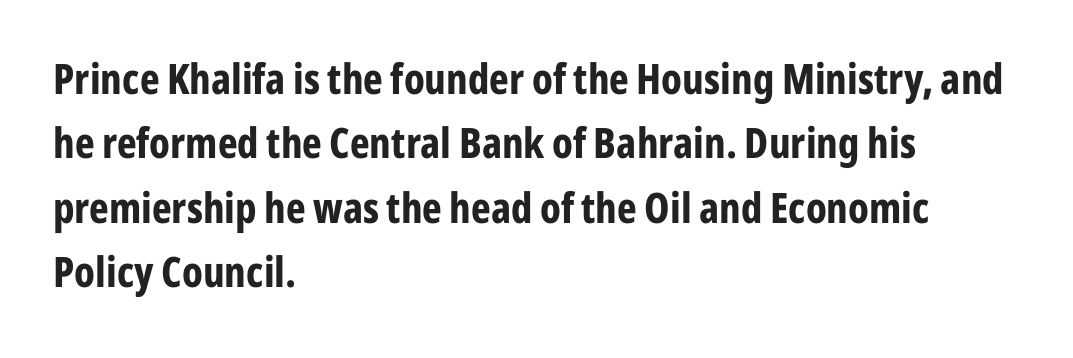
{"serif": "no", "italic": "no", "bold": "yes", "weight": "bold", "width": "condensed", "stroke_contrast": "low", "x_height": "medium", "monospaced": "no", "underline": "no", "align": "left", "line_spacing": "normal", "line_spacing_ratio": 1.53, "letter_spacing": "normal", "letter_spacing_em": 0.0, "glyph_px": 42}
